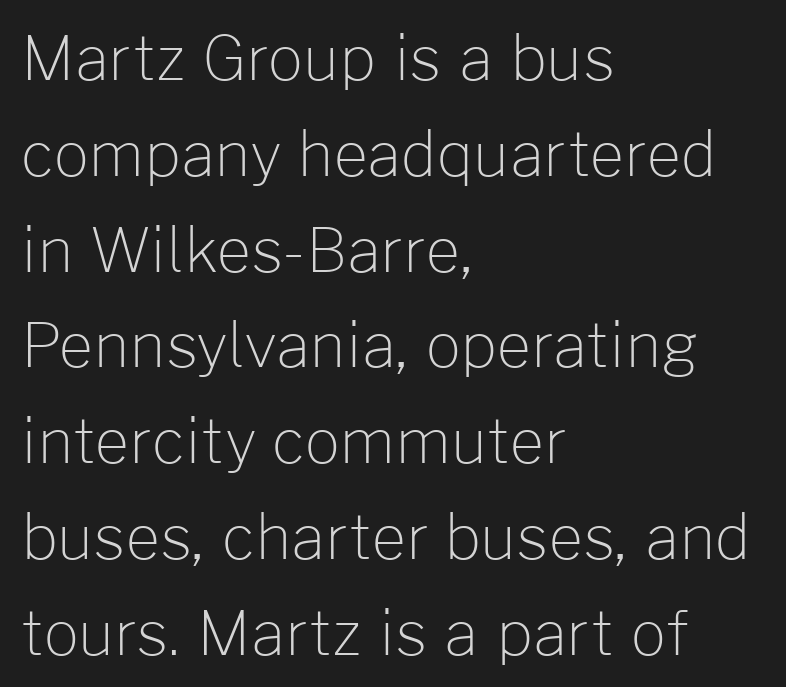
Q: Is the text bold? A: No.
Q: Is the text italic (slanted)? A: No, it is upright.
Q: Is the typeface a serif or a sans-serif typeface? A: Sans-serif.
Q: Is the text underlined? A: No.
Q: How is the paragraph aligned? A: Left-aligned.
Q: Is the spacing between letters normal or unusually wide? A: Normal.
Q: Is the spacing between lines tight, normal or loose? A: Normal.
Q: Width (condensed, normal, or wide)? A: Normal.
Q: Stroke contrast? A: Low.
Q: x-height? A: Medium.
Q: Monospaced? A: No.
